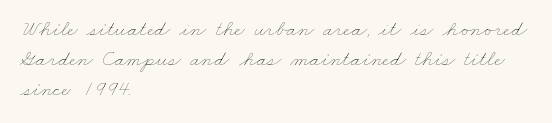
The image shows 22 px text type; set left-aligned, normal line spacing (1.36x), normal letter spacing, not underlined.
